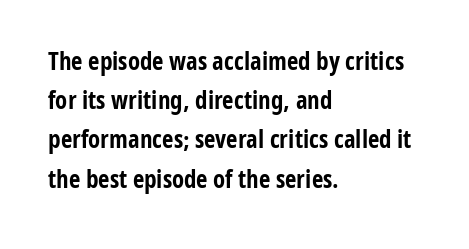
{"italic": "no", "bold": "yes", "underline": "no", "align": "left", "line_spacing": "normal", "line_spacing_ratio": 1.57, "letter_spacing": "normal", "letter_spacing_em": 0.0, "glyph_px": 25}
